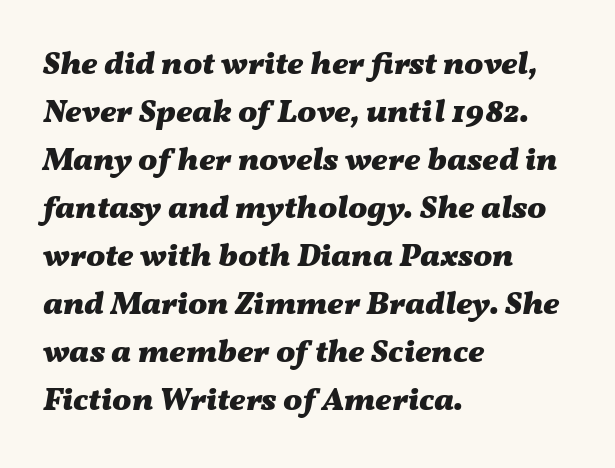
{"italic": "yes", "lean": "right", "slant_degrees": 11, "bold": "yes", "weight": "heavy", "width": "wide", "stroke_contrast": "medium", "x_height": "medium", "monospaced": "no", "underline": "no", "align": "left", "line_spacing": "normal", "line_spacing_ratio": 1.5, "letter_spacing": "normal", "letter_spacing_em": 0.0, "glyph_px": 32}
